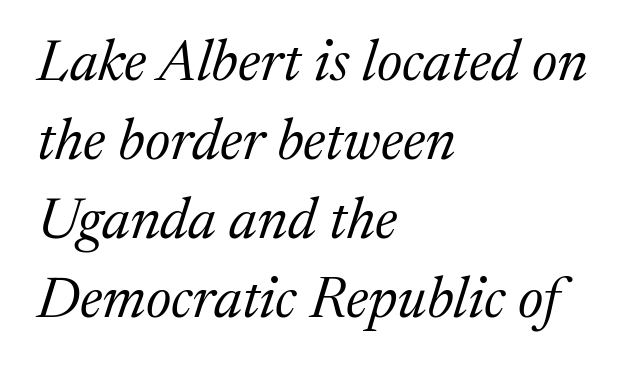
A quiet, ordinary-to-light weight characterises the typeface. Type without underlining. The rendering uses natural spacing where letterforms have individual widths. Horizontally, the lines are justified to the leading edge only. The gaps between neighbouring characters are ordinary and unremarkable.
